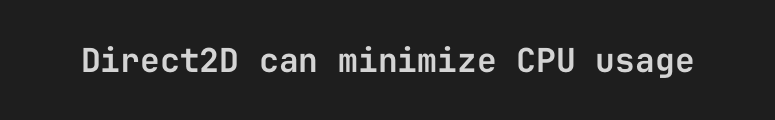
Q: Is the text italic (slanted)? A: No, it is upright.
Q: Is the typeface a serif or a sans-serif typeface? A: Sans-serif.
Q: Is the text underlined? A: No.
Q: Is the spacing between letters normal or unusually wide? A: Normal.
Q: Width (condensed, normal, or wide)? A: Normal.
Q: Stroke contrast? A: Low.
Q: x-height? A: Medium.
Q: Monospaced? A: Yes.
